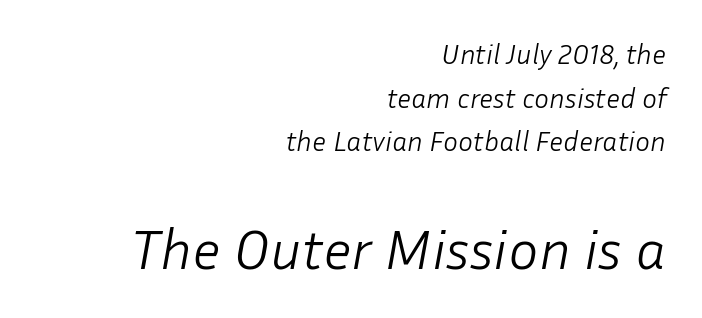
The image shows 57 px light type, italic (leaning right); set right-aligned, normal line spacing (1.56x), normal letter spacing, not underlined; the second (bottom) block is 2.04x larger; low stroke contrast and a medium x-height.
